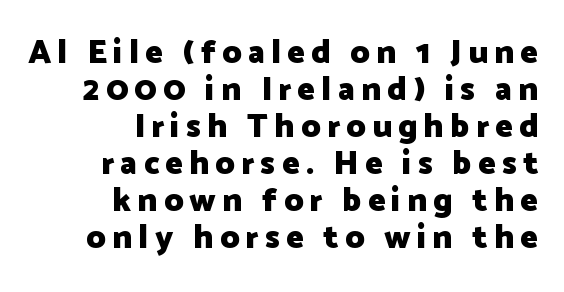
{"serif": "no", "italic": "no", "bold": "yes", "weight": "heavy", "width": "normal", "stroke_contrast": "low", "x_height": "medium", "monospaced": "no", "underline": "no", "align": "right", "line_spacing": "tight", "line_spacing_ratio": 1.12, "glyph_px": 33}
